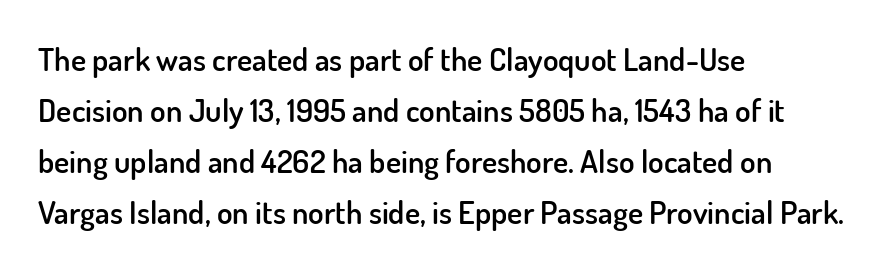
Typographically, this falls in the sans-serif category. The setting favours the left margin, as ordinary paragraphs usually do. The rendering keeps characters at their native spacing. The face used here is proportionally spaced, like ordinary book or web type. These lines were composed using upright roman letters. Quick note: underline off.
